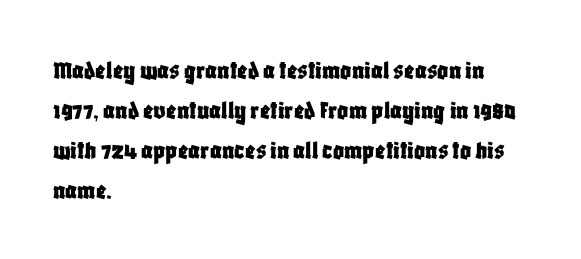
{"italic": "no", "underline": "no", "align": "left", "line_spacing": "normal", "line_spacing_ratio": 1.48, "letter_spacing": "normal", "letter_spacing_em": 0.0, "glyph_px": 27}
